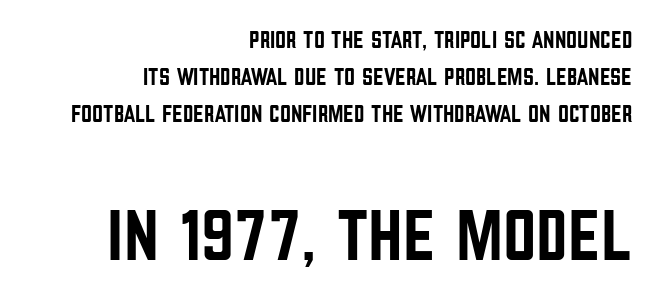
{"serif": "no", "italic": "no", "width": "condensed", "stroke_contrast": "low", "x_height": "large", "monospaced": "no", "underline": "no", "align": "right", "line_spacing": "normal", "line_spacing_ratio": 1.54, "letter_spacing": "normal", "letter_spacing_em": 0.0, "larger_block": "second", "size_ratio": 3.04, "glyph_px": 73}
